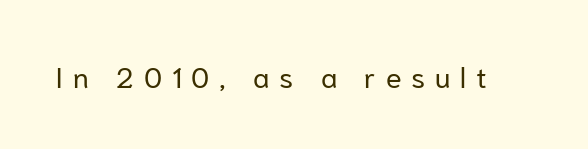
Q: Is the text bold? A: No.
Q: Is the text italic (slanted)? A: No, it is upright.
Q: Is the typeface a serif or a sans-serif typeface? A: Sans-serif.
Q: Is the text underlined? A: No.
Q: Is the spacing between letters normal or unusually wide? A: Unusually wide.
Q: Width (condensed, normal, or wide)? A: Normal.
Q: Stroke contrast? A: Low.
Q: x-height? A: Medium.
Q: Monospaced? A: No.
